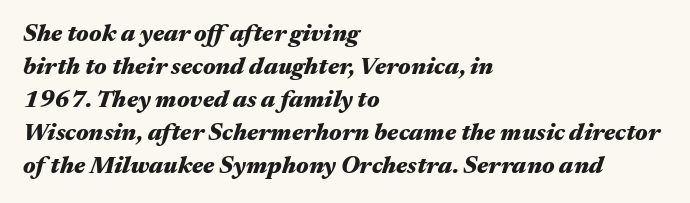
{"italic": "yes", "lean": "right", "slant_degrees": 17, "bold": "yes", "underline": "no", "align": "left", "line_spacing": "normal", "line_spacing_ratio": 1.37, "letter_spacing": "normal", "letter_spacing_em": 0.0, "glyph_px": 24}
